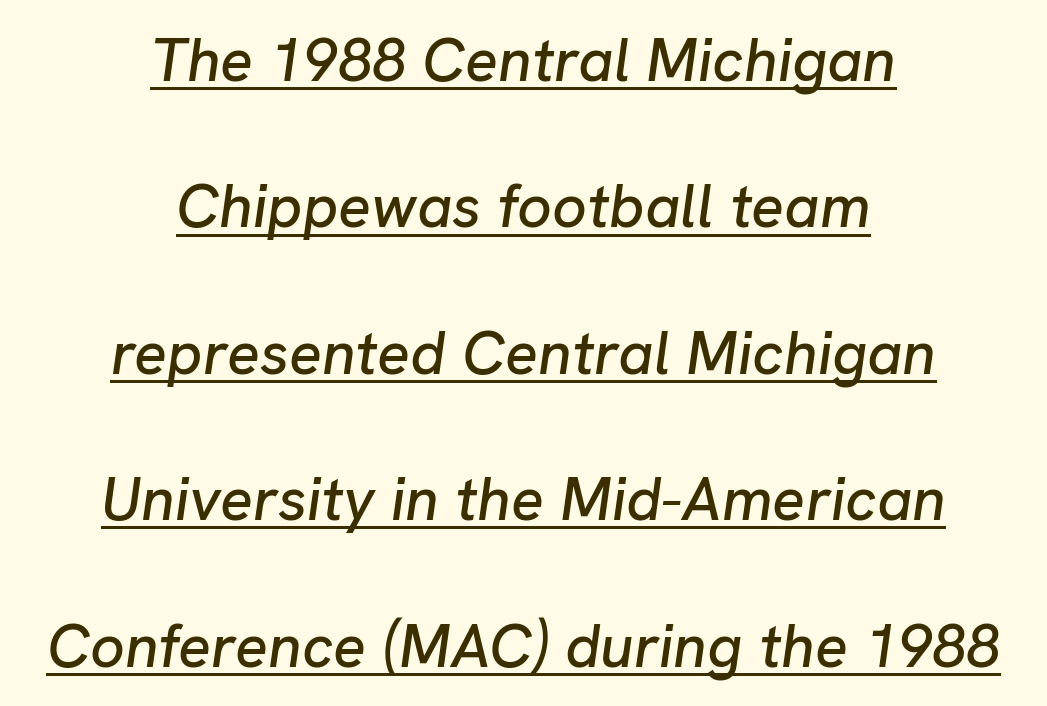
{"italic": "yes", "lean": "right", "slant_degrees": 8, "width": "normal", "stroke_contrast": "low", "x_height": "medium", "monospaced": "no", "underline": "yes", "align": "center", "line_spacing": "loose", "line_spacing_ratio": 2.4, "letter_spacing": "normal", "letter_spacing_em": 0.0, "glyph_px": 61}
